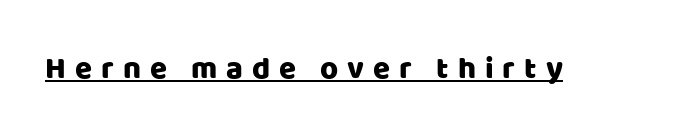
The image shows 31 px sans-serif type, upright; set unusually wide letter spacing (+0.29 em), underlined; low stroke contrast and a large x-height.
